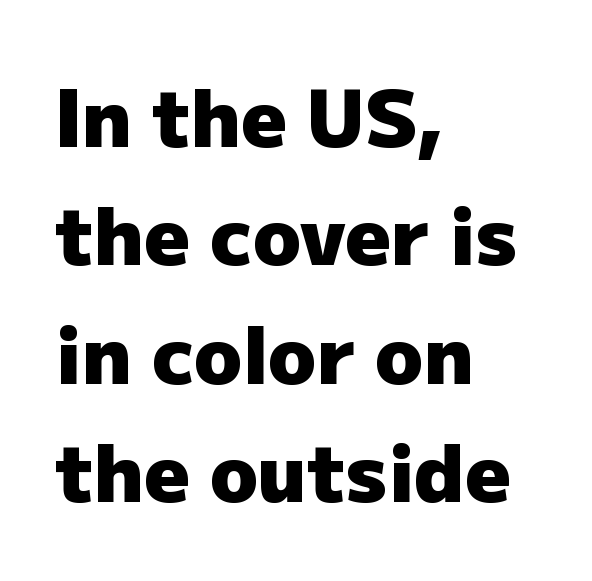
The face used here is rendered with its standard letterfit. Descenders are the only things crossing below the line. This sample has the flowing, uneven cadence of proportional lettering. One glance says typical: line gaps are just what's usual. Horizontal alignment here is leftward, the default for most running prose. Notice how thick the strokes are: this is what a full bold looks like.
